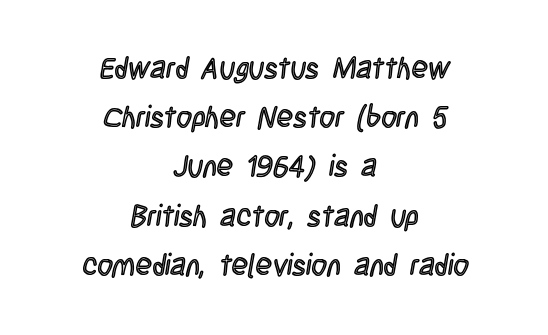
The image shows 30 px condensed type; set centered, normal line spacing (1.64x), normal letter spacing, not underlined; a large x-height.
